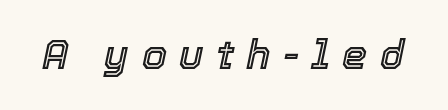
{"italic": "yes", "lean": "right", "slant_degrees": 12, "width": "normal", "x_height": "medium", "monospaced": "no", "underline": "no", "letter_spacing": "wide", "letter_spacing_em": 0.31, "glyph_px": 40}
